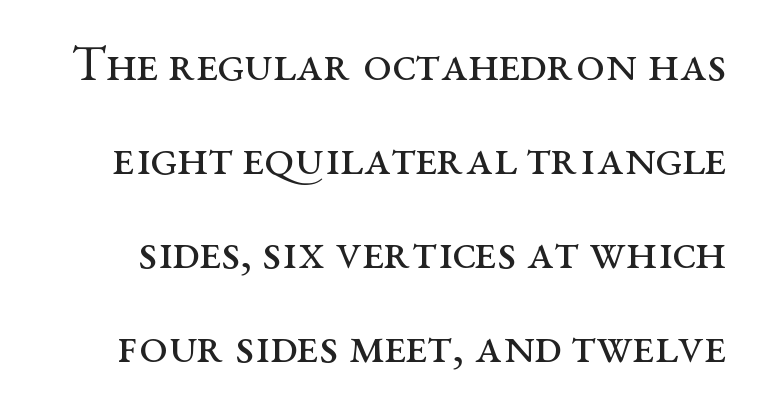
{"serif": "yes", "italic": "no", "bold": "no", "weight": "regular", "width": "wide", "stroke_contrast": "medium", "x_height": "medium", "monospaced": "no", "underline": "no", "line_spacing_ratio": 1.84, "letter_spacing": "normal", "letter_spacing_em": 0.0, "glyph_px": 51}
